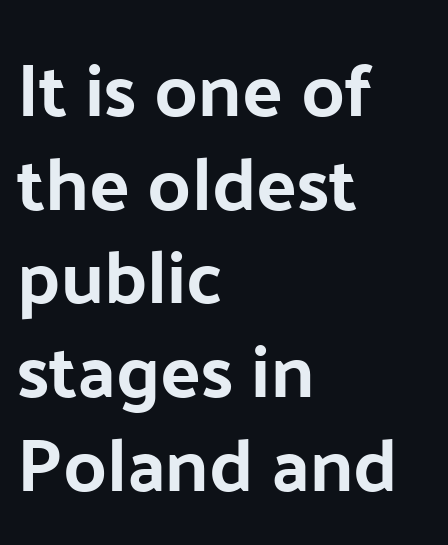
Q: Is the text bold? A: Yes.
Q: Is the text italic (slanted)? A: No, it is upright.
Q: Is the typeface a serif or a sans-serif typeface? A: Sans-serif.
Q: Is the text underlined? A: No.
Q: How is the paragraph aligned? A: Left-aligned.
Q: Is the spacing between letters normal or unusually wide? A: Normal.
Q: Is the spacing between lines tight, normal or loose? A: Normal.
Q: Width (condensed, normal, or wide)? A: Normal.
Q: Stroke contrast? A: Low.
Q: x-height? A: Medium.
Q: Monospaced? A: No.
